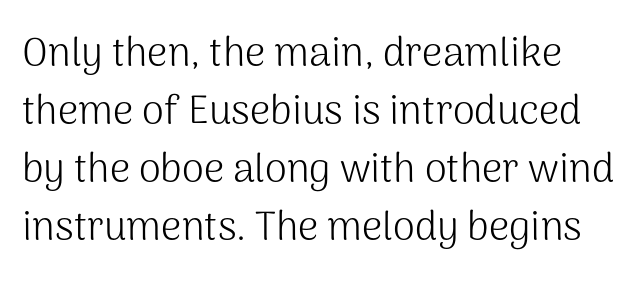
The image shows 40 px light sans-serif type, upright; set left-aligned, normal line spacing (1.45x), normal letter spacing, not underlined; medium stroke contrast and a medium x-height.
